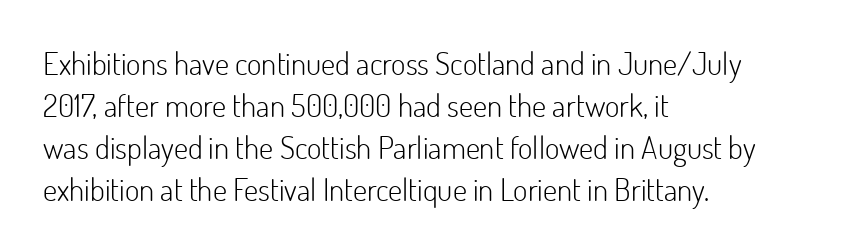
This sample has the flowing, uneven cadence of proportional lettering. The tracking reads as untouched default to a designer's eye. Serif or sans? Sans — the stroke terminals are bare. Quick note: interline space is typical. Each line starts at the same left margin while the right side varies.
